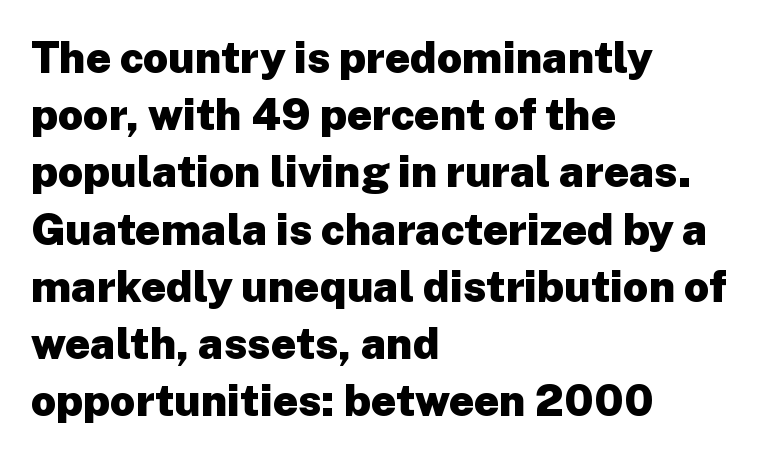
{"serif": "no", "italic": "no", "bold": "yes", "weight": "heavy", "width": "normal", "stroke_contrast": "low", "x_height": "medium", "monospaced": "no", "underline": "no", "align": "left", "line_spacing": "normal", "line_spacing_ratio": 1.3, "letter_spacing": "normal", "letter_spacing_em": 0.0, "glyph_px": 44}
